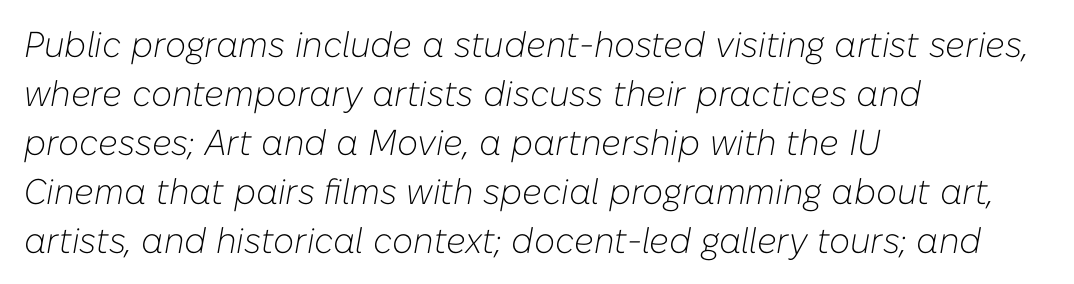
{"italic": "yes", "lean": "right", "slant_degrees": 10, "bold": "no", "weight": "light", "width": "normal", "stroke_contrast": "low", "x_height": "medium", "monospaced": "no", "underline": "no", "align": "left", "line_spacing": "normal", "line_spacing_ratio": 1.36, "letter_spacing": "normal", "letter_spacing_em": 0.0, "glyph_px": 36}
